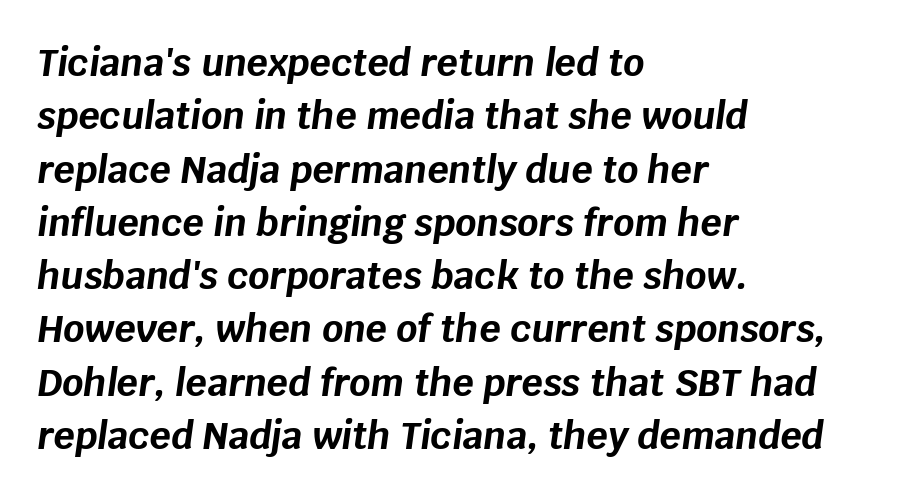
Q: Is the text bold? A: Yes.
Q: Is the text italic (slanted)? A: Yes, it leans right by about 8 degrees.
Q: Is the text underlined? A: No.
Q: How is the paragraph aligned? A: Left-aligned.
Q: Is the spacing between letters normal or unusually wide? A: Normal.
Q: Is the spacing between lines tight, normal or loose? A: Normal.
Q: Width (condensed, normal, or wide)? A: Normal.
Q: Stroke contrast? A: Low.
Q: x-height? A: Large.
Q: Monospaced? A: No.
